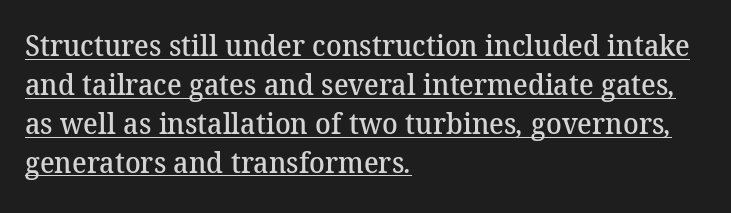
{"serif": "yes", "bold": "semi", "weight": "semibold", "width": "normal", "stroke_contrast": "medium", "x_height": "medium", "monospaced": "no", "underline": "yes", "align": "left", "line_spacing": "normal", "line_spacing_ratio": 1.34, "letter_spacing": "normal", "letter_spacing_em": 0.0, "glyph_px": 29}
